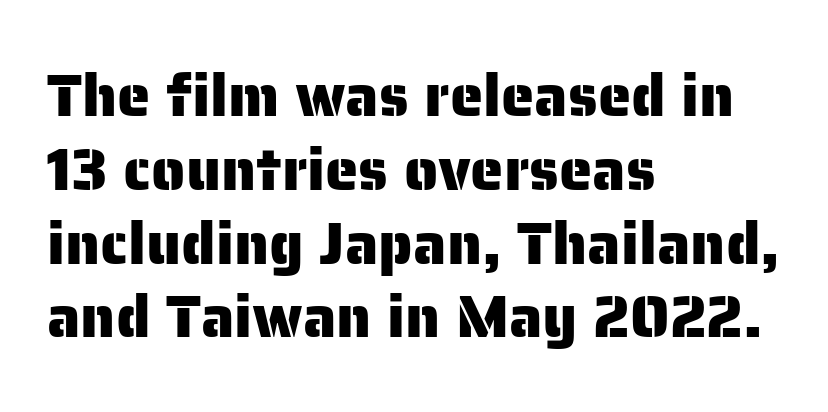
The image shows 60 px sans-serif type, upright; set left-aligned, line spacing 1.23x, normal letter spacing, not underlined; low stroke contrast and a medium x-height.
